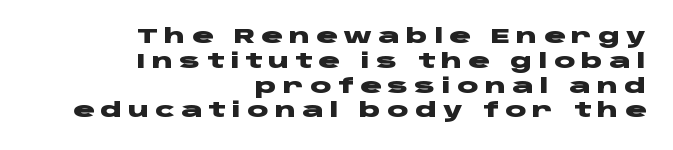
The image shows 20 px bold type, upright; set right-aligned, line spacing 1.24x, unusually wide letter spacing (+0.3 em), not underlined.
